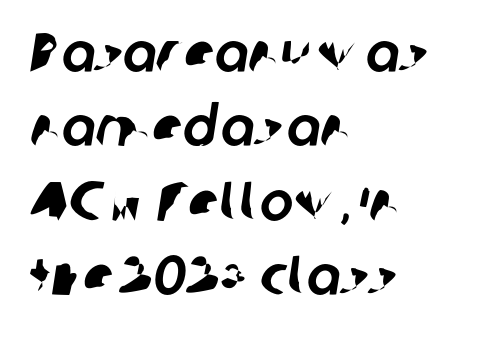
Check under the words: just untouched page. Does the leading feel generous? No, just average. Nothing sits at the stroke ends, so this counts as sans-serif. The ragged edge is on the right, which tells us the setting is flush left.
